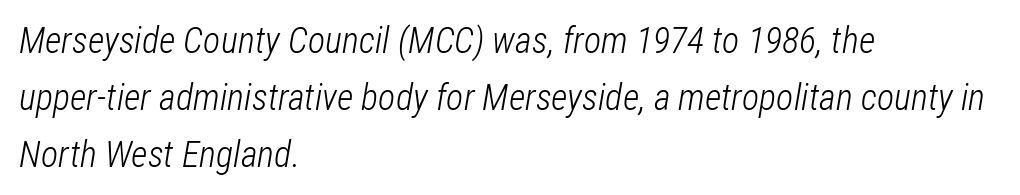
Q: Is the text bold? A: No.
Q: Is the text italic (slanted)? A: Yes, it leans right by about 12 degrees.
Q: Is the text underlined? A: No.
Q: How is the paragraph aligned? A: Left-aligned.
Q: Is the spacing between letters normal or unusually wide? A: Normal.
Q: Is the spacing between lines tight, normal or loose? A: Normal.
Q: Width (condensed, normal, or wide)? A: Condensed.
Q: Stroke contrast? A: Low.
Q: x-height? A: Medium.
Q: Monospaced? A: No.
